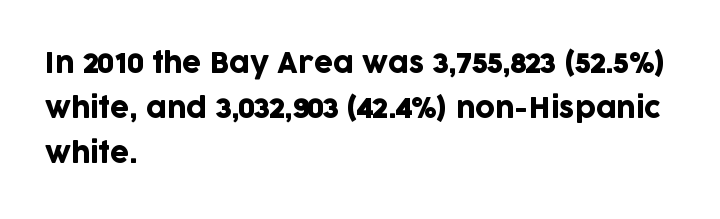
The specimen reads as upright at a glance. Words float on clear page, feet unadorned. Leftover space on each line is placed entirely after the last word. What stands out about the letter spacing? Nothing — it is the standard amount. The designer left line spacing at the default.
